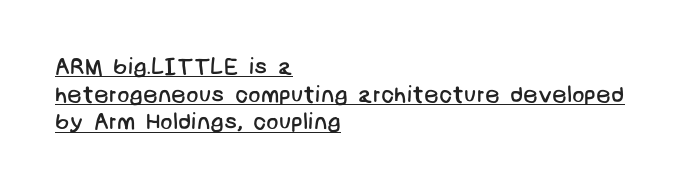
Q: Is the text bold? A: No.
Q: Is the text underlined? A: Yes.
Q: How is the paragraph aligned? A: Left-aligned.
Q: Is the spacing between letters normal or unusually wide? A: Normal.
